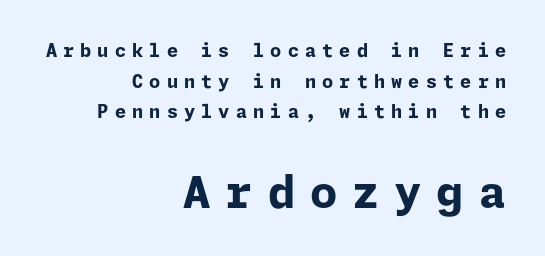
{"serif": "no", "italic": "no", "bold": "yes", "weight": "bold", "width": "normal", "stroke_contrast": "low", "x_height": "medium", "underline": "no", "align": "right", "line_spacing": "normal", "line_spacing_ratio": 1.7, "letter_spacing": "wide", "letter_spacing_em": 0.34, "larger_block": "second", "size_ratio": 2.44, "glyph_px": 44}
